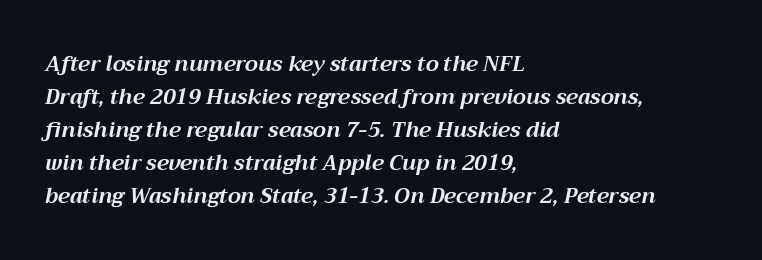
{"italic": "yes", "lean": "right", "slant_degrees": 12, "bold": "yes", "underline": "no", "align": "left", "line_spacing": "normal", "line_spacing_ratio": 1.57, "letter_spacing": "normal", "letter_spacing_em": 0.0, "glyph_px": 21}
